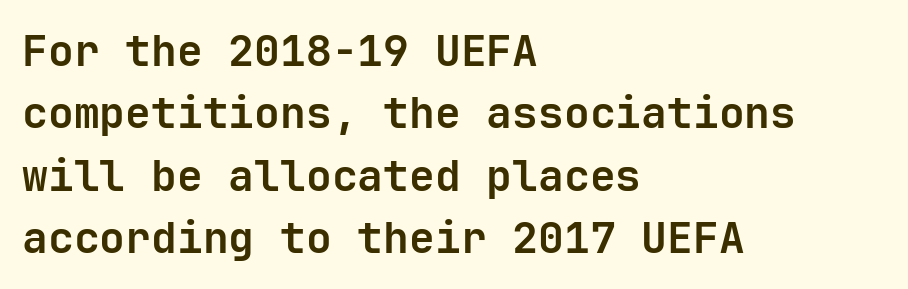
The image shows 43 px bold sans-serif type, upright, monospaced; set left-aligned, normal line spacing (1.45x), normal letter spacing, not underlined; low stroke contrast and a medium x-height.
